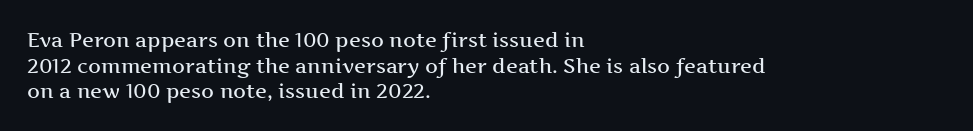
The image shows 20 px text type, upright; set left-aligned, normal line spacing (1.28x), normal letter spacing, not underlined.
